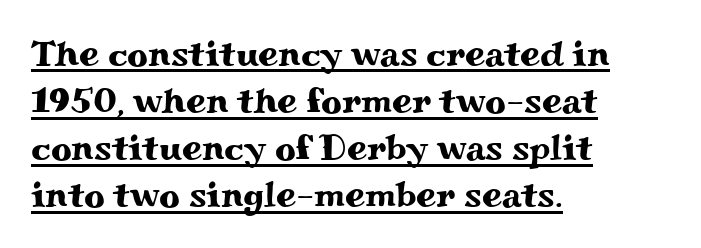
The image shows 36 px wide serif type, upright; set left-aligned, normal line spacing (1.31x), normal letter spacing, underlined; medium stroke contrast and a small x-height.
